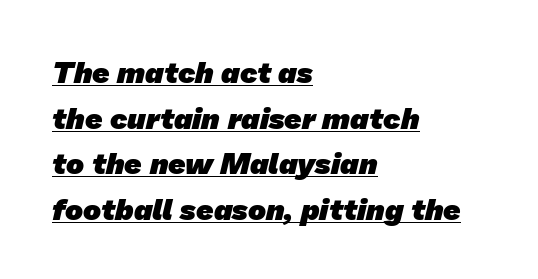
The image shows 30 px heavy sans-serif type; set left-aligned, normal line spacing (1.52x), normal letter spacing, underlined; low stroke contrast and a medium x-height.
